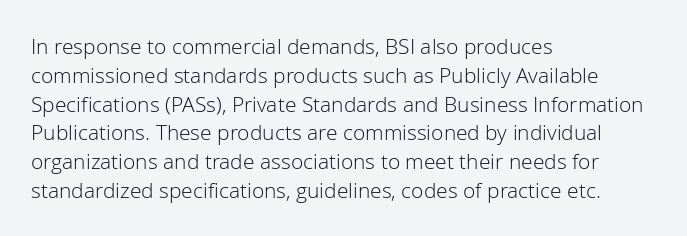
{"italic": "no", "bold": "no", "underline": "no", "align": "left", "line_spacing": "normal", "line_spacing_ratio": 1.37, "letter_spacing": "normal", "letter_spacing_em": 0.0, "glyph_px": 21}
